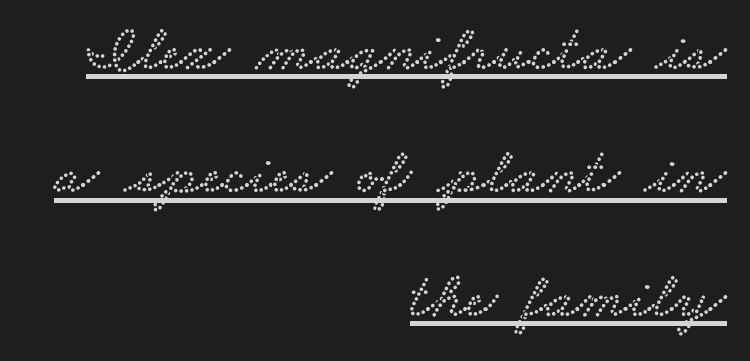
The image shows 65 px wide serif type; set right-aligned, loose line spacing (1.9x), normal letter spacing, underlined; low stroke contrast and a small x-height.
